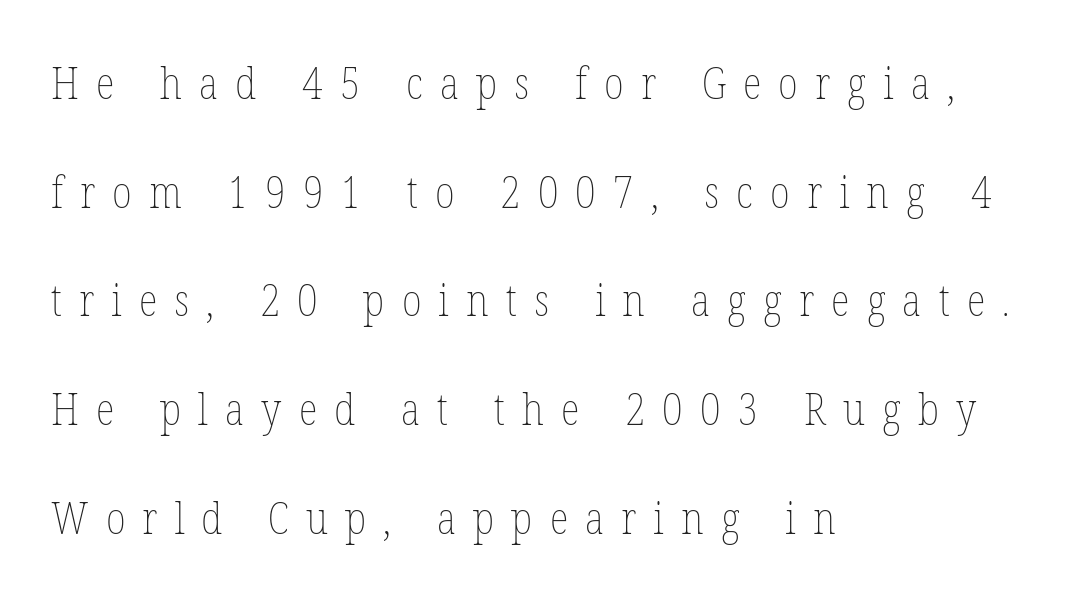
The image shows 44 px thin, condensed type, upright; set left-aligned, loose line spacing (2.47x), unusually wide letter spacing (+0.39 em), not underlined; low stroke contrast and a medium x-height.
